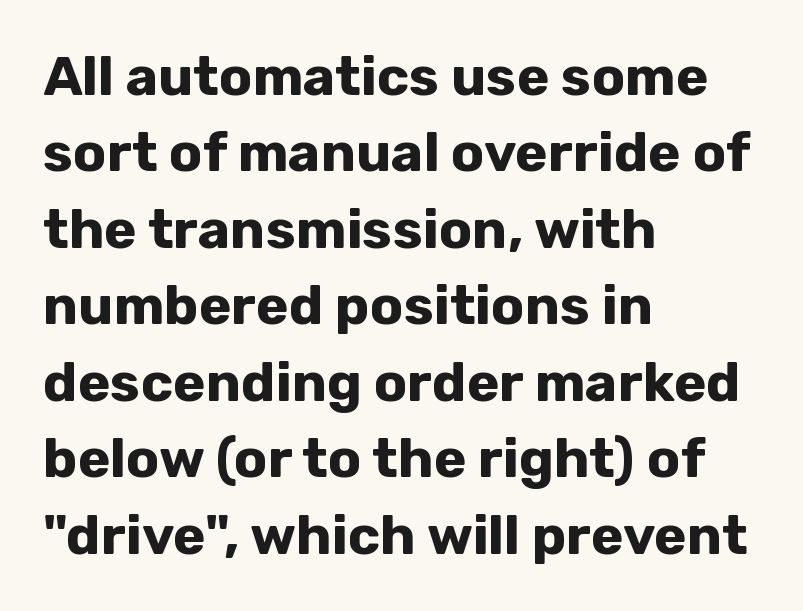
Q: Is the text bold? A: Yes.
Q: Is the text italic (slanted)? A: No, it is upright.
Q: Is the typeface a serif or a sans-serif typeface? A: Sans-serif.
Q: Is the text underlined? A: No.
Q: How is the paragraph aligned? A: Left-aligned.
Q: Is the spacing between letters normal or unusually wide? A: Normal.
Q: Is the spacing between lines tight, normal or loose? A: Normal.
Q: Width (condensed, normal, or wide)? A: Normal.
Q: Stroke contrast? A: Low.
Q: x-height? A: Medium.
Q: Monospaced? A: No.
